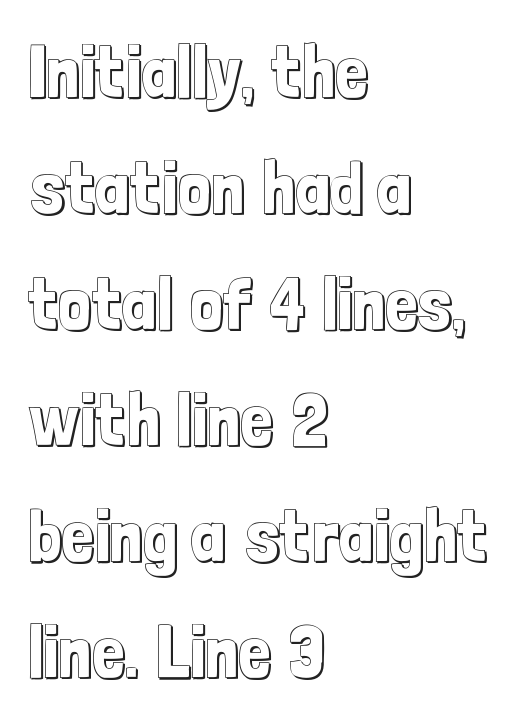
Tracking here is standard; glyphs follow each other at the usual distance. All the whitespace from short lines collects on the right. The axis of the letterforms is exactly vertical. Rows of type keep a routine distance in the vertical direction.
